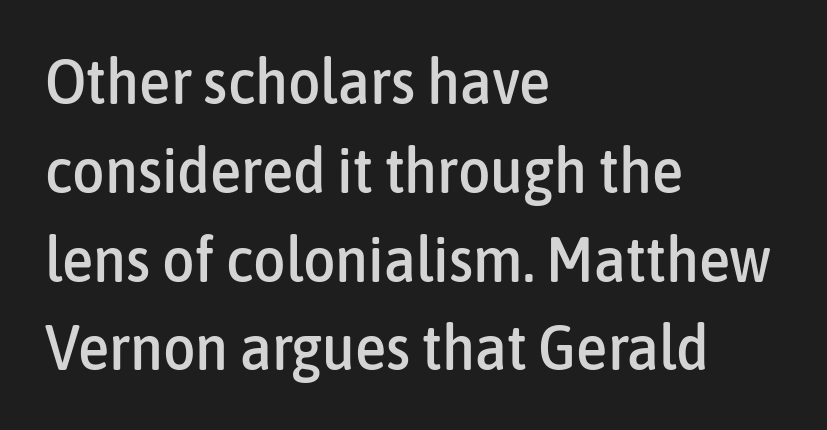
The paragraph shown leans on its left margin. Nobody touched the tracking dial on this one. The face used here is a sans, in the tradition of grotesques and geometrics. How would I describe the line gaps? Plain and ordinary. Bare-footed words on every line.
